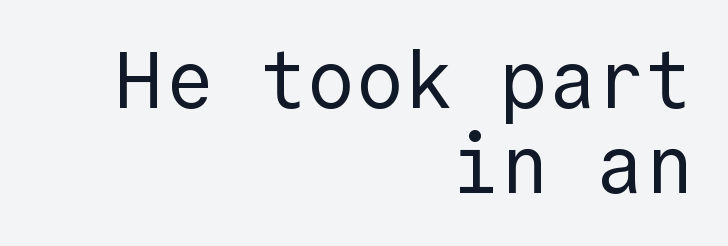
Q: Is the text bold? A: No.
Q: Is the text italic (slanted)? A: No, it is upright.
Q: Is the typeface a serif or a sans-serif typeface? A: Sans-serif.
Q: Is the text underlined? A: No.
Q: How is the paragraph aligned? A: Right-aligned.
Q: Is the spacing between letters normal or unusually wide? A: Normal.
Q: Is the spacing between lines tight, normal or loose? A: Tight.
Q: Width (condensed, normal, or wide)? A: Normal.
Q: x-height? A: Medium.
Q: Monospaced? A: Yes.
